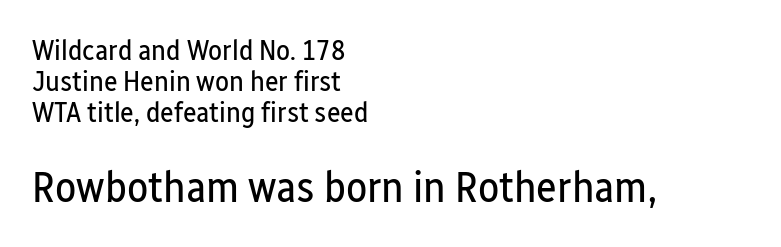
This sample uses an upright cut, with every glyph sitting square on the baseline. Where is the straight margin? On the left. Think of a printed novel: that variable character pitch is what you see here. Spacing between characters is what you'd get straight out of the box. The line-height multiplier appears low, near solid setting. Nothing sits at the stroke ends, so this counts as sans-serif.
